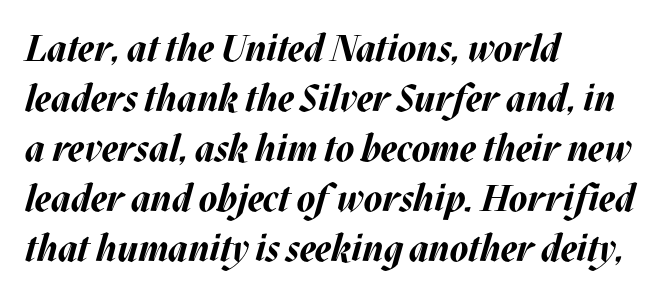
The image shows 37 px bold type, italic (leaning right); set left-aligned, normal line spacing (1.35x), normal letter spacing, not underlined; medium stroke contrast and a large x-height.
